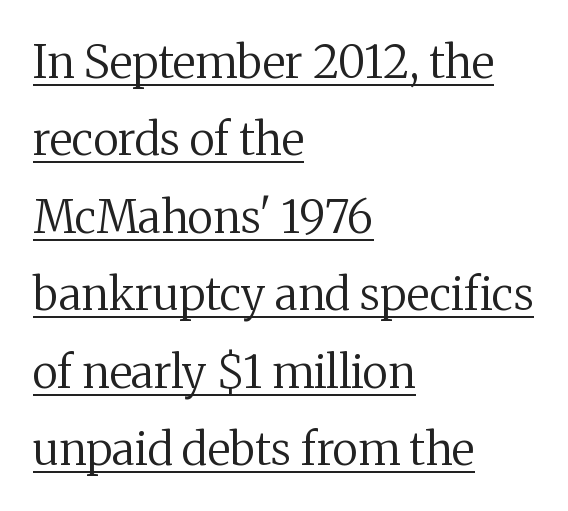
Q: Is the text bold? A: No.
Q: Is the text italic (slanted)? A: No, it is upright.
Q: Is the typeface a serif or a sans-serif typeface? A: Serif.
Q: Is the text underlined? A: Yes.
Q: How is the paragraph aligned? A: Left-aligned.
Q: Is the spacing between letters normal or unusually wide? A: Normal.
Q: Width (condensed, normal, or wide)? A: Normal.
Q: Stroke contrast? A: Medium.
Q: x-height? A: Medium.
Q: Monospaced? A: No.
